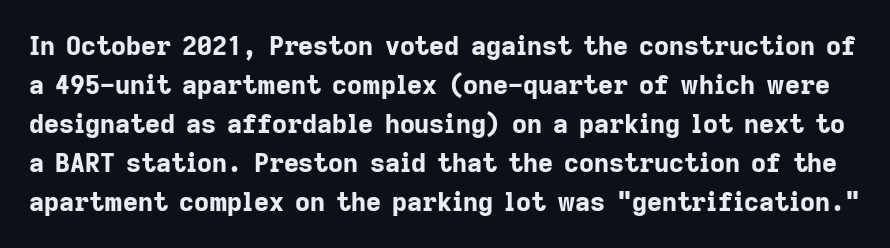
{"italic": "no", "bold": "yes", "underline": "no", "line_spacing": "normal", "line_spacing_ratio": 1.5, "letter_spacing": "normal", "letter_spacing_em": 0.0, "glyph_px": 26}
